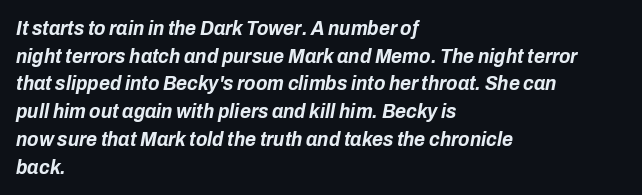
The image shows 21 px bold type, italic (leaning right); set left-aligned, normal line spacing (1.32x), normal letter spacing, not underlined.
